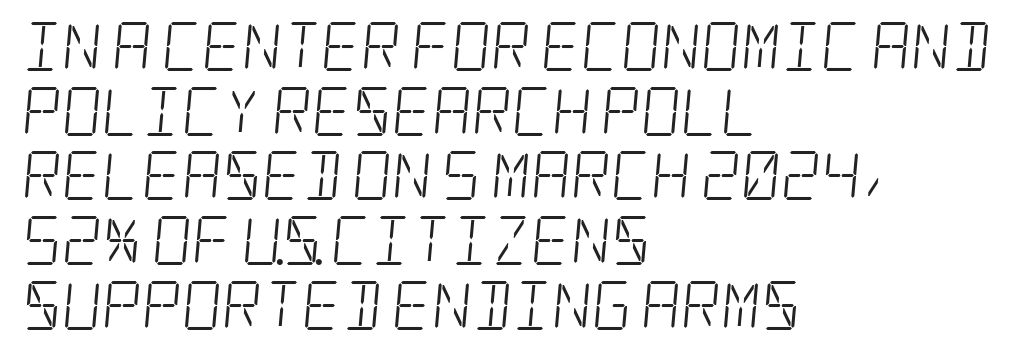
{"serif": "yes", "bold": "no", "weight": "light", "width": "condensed", "stroke_contrast": "low", "x_height": "large", "underline": "no", "align": "left", "line_spacing": "normal", "line_spacing_ratio": 1.32, "letter_spacing": "normal", "letter_spacing_em": 0.0, "glyph_px": 49}
